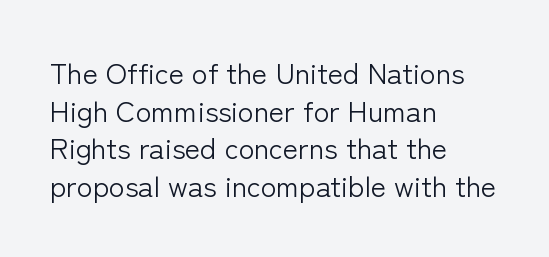
{"serif": "no", "italic": "no", "bold": "no", "weight": "light", "width": "normal", "stroke_contrast": "low", "x_height": "medium", "monospaced": "no", "underline": "no", "align": "left", "line_spacing": "normal", "line_spacing_ratio": 1.3, "letter_spacing": "normal", "letter_spacing_em": 0.0, "glyph_px": 29}
